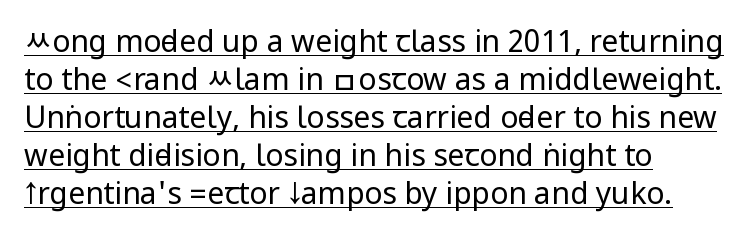
Compared with a centered layout, this one pins lines to the left instead. Tracking here is standard; glyphs follow each other at the usual distance. Honestly, the underline is the first thing you notice here. Style check: upright. The font family rendered here belongs to the sans-serif group. Summary of vertical rhythm: regular, with standard interline spacing.
